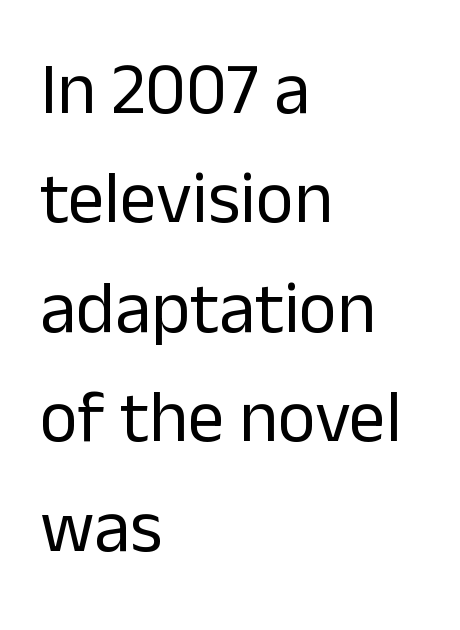
Q: Is the text bold? A: No.
Q: Is the text italic (slanted)? A: No, it is upright.
Q: Is the typeface a serif or a sans-serif typeface? A: Sans-serif.
Q: Is the text underlined? A: No.
Q: How is the paragraph aligned? A: Left-aligned.
Q: Is the spacing between letters normal or unusually wide? A: Normal.
Q: Is the spacing between lines tight, normal or loose? A: Normal.
Q: Width (condensed, normal, or wide)? A: Normal.
Q: Stroke contrast? A: Low.
Q: x-height? A: Medium.
Q: Monospaced? A: No.
